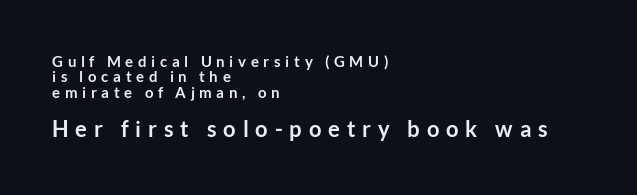
This is roman type, the default non-slanted kind. Has an underline been added? It has not. The block sitting lower on the canvas is the one with enlarged characters. The strokes are fattened all the way to bold.
